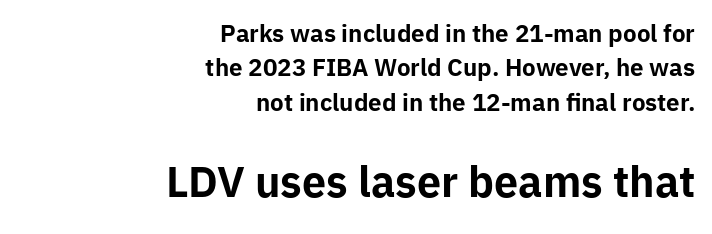
The image shows 41 px bold sans-serif type, upright; set right-aligned, normal line spacing (1.5x), normal letter spacing, not underlined; the second (bottom) block is 1.78x larger; low stroke contrast and a medium x-height.
